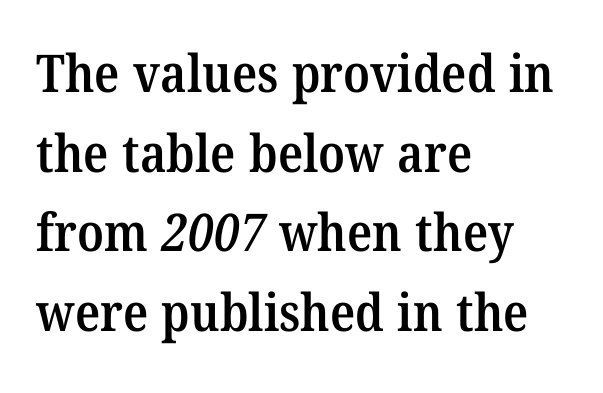
{"serif": "yes", "bold": "semi", "weight": "semibold", "width": "normal", "stroke_contrast": "medium", "x_height": "medium", "monospaced": "no", "underline": "no", "align": "left", "line_spacing": "normal", "line_spacing_ratio": 1.53, "letter_spacing": "normal", "letter_spacing_em": 0.0, "glyph_px": 52}
